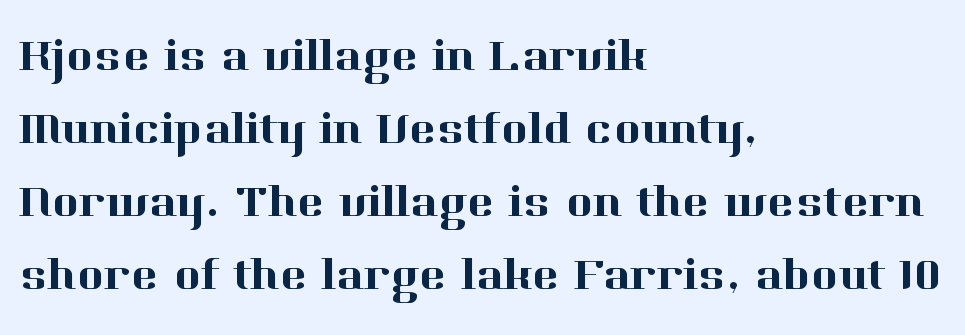
The image shows 46 px serif type, upright; set left-aligned, normal line spacing (1.59x), normal letter spacing, not underlined; high stroke contrast and a medium x-height.
